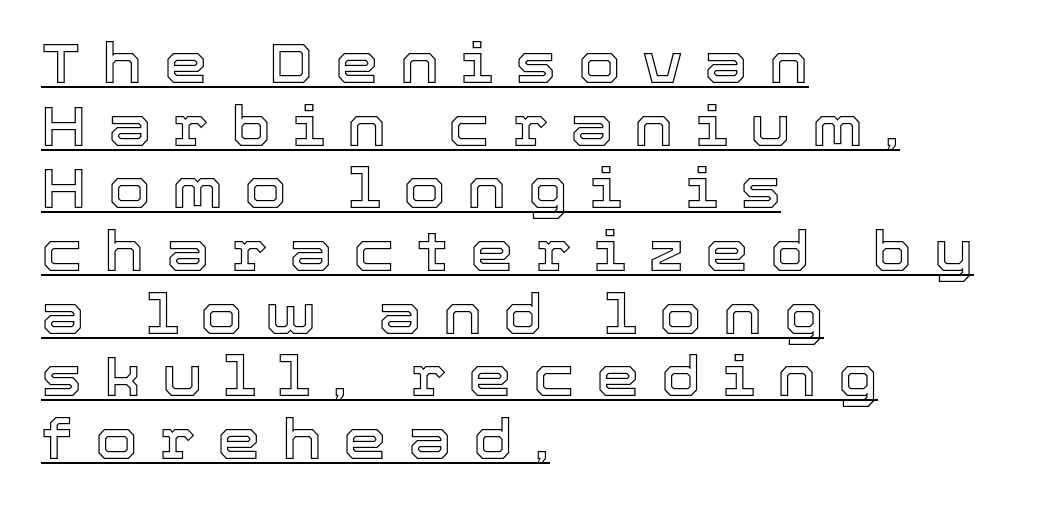
The image shows 55 px text type, upright; set left-aligned, tight line spacing (1.14x), unusually wide letter spacing (+0.39 em), underlined; a medium x-height.
